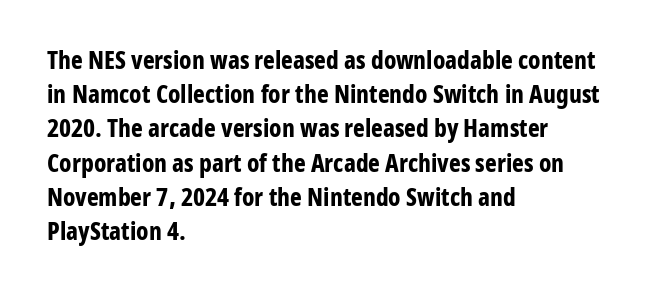
Q: Is the text bold? A: Yes.
Q: Is the text italic (slanted)? A: No, it is upright.
Q: Is the text underlined? A: No.
Q: How is the paragraph aligned? A: Left-aligned.
Q: Is the spacing between letters normal or unusually wide? A: Normal.
Q: Is the spacing between lines tight, normal or loose? A: Normal.
